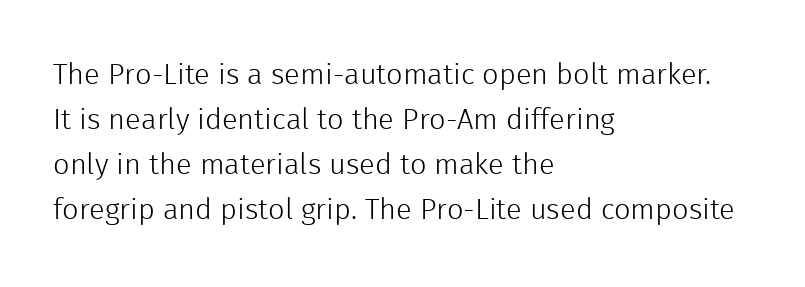
{"serif": "no", "italic": "no", "bold": "no", "weight": "light", "width": "normal", "x_height": "medium", "monospaced": "no", "underline": "no", "align": "left", "line_spacing": "normal", "line_spacing_ratio": 1.55, "letter_spacing": "normal", "letter_spacing_em": 0.0, "glyph_px": 29}
